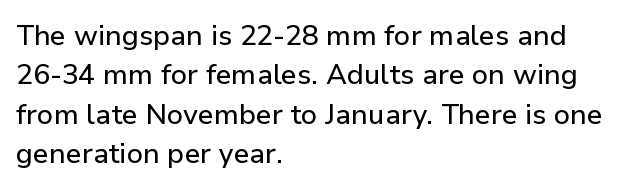
{"serif": "no", "italic": "no", "width": "normal", "stroke_contrast": "low", "x_height": "medium", "monospaced": "no", "underline": "no", "align": "left", "line_spacing": "normal", "line_spacing_ratio": 1.41, "letter_spacing": "normal", "letter_spacing_em": 0.0, "glyph_px": 28}
